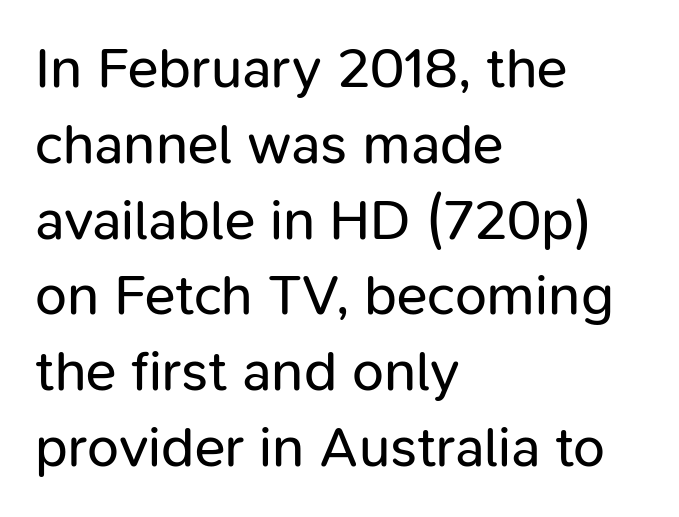
Q: Is the text bold? A: No.
Q: Is the text italic (slanted)? A: No, it is upright.
Q: Is the typeface a serif or a sans-serif typeface? A: Sans-serif.
Q: Is the text underlined? A: No.
Q: How is the paragraph aligned? A: Left-aligned.
Q: Is the spacing between letters normal or unusually wide? A: Normal.
Q: Is the spacing between lines tight, normal or loose? A: Normal.
Q: Width (condensed, normal, or wide)? A: Normal.
Q: Stroke contrast? A: Low.
Q: x-height? A: Medium.
Q: Monospaced? A: No.
